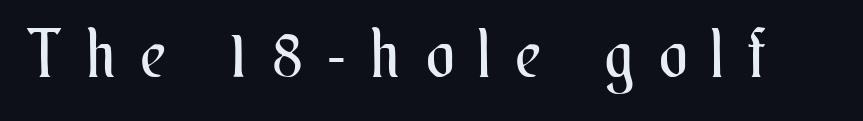
Look at the tracking — it's clearly loosened, letters drifting apart. Designer's note — italics off, roman on. Each row of text sits above clean, open space. This reads as an unemphasized weight, regular at the heaviest. A typesetter would call this proportional, since set widths differ per character.
